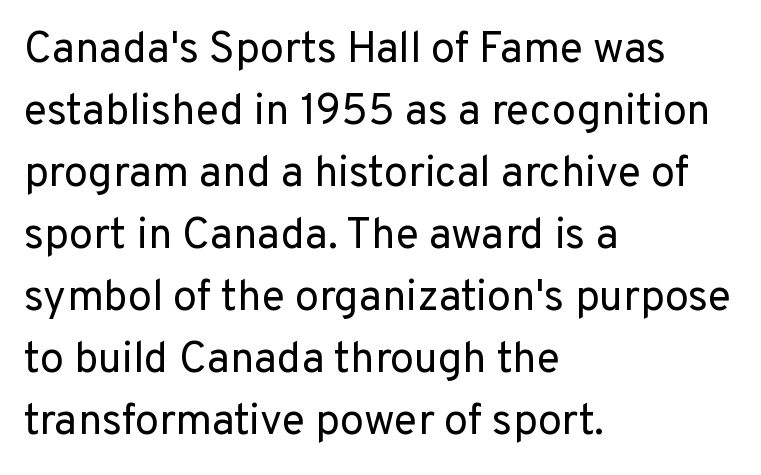
The image shows 43 px regular-weight sans-serif type, upright; set left-aligned, normal line spacing (1.44x), normal letter spacing, not underlined; low stroke contrast and a medium x-height.
